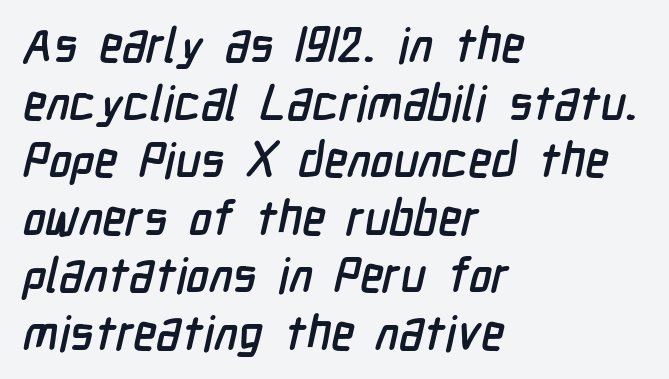
Q: Is the typeface a serif or a sans-serif typeface? A: Sans-serif.
Q: Is the text underlined? A: No.
Q: How is the paragraph aligned? A: Left-aligned.
Q: Is the spacing between letters normal or unusually wide? A: Normal.
Q: Width (condensed, normal, or wide)? A: Condensed.
Q: Stroke contrast? A: Low.
Q: x-height? A: Medium.
Q: Monospaced? A: No.
